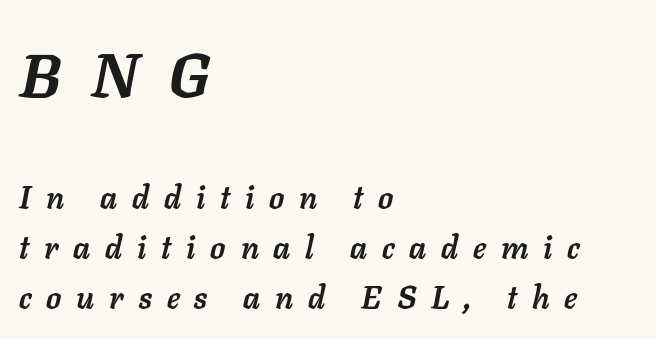
{"italic": "yes", "lean": "right", "slant_degrees": 11, "bold": "yes", "weight": "semibold", "width": "normal", "stroke_contrast": "low", "x_height": "medium", "monospaced": "no", "underline": "no", "align": "left", "line_spacing": "normal", "line_spacing_ratio": 1.62, "letter_spacing": "wide", "letter_spacing_em": 0.48, "larger_block": "first", "size_ratio": 2.0, "glyph_px": 62}
